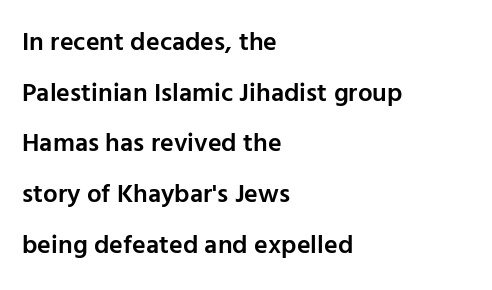
Q: Is the text bold? A: Semi-bold.
Q: Is the text italic (slanted)? A: No, it is upright.
Q: Is the text underlined? A: No.
Q: How is the paragraph aligned? A: Left-aligned.
Q: Is the spacing between letters normal or unusually wide? A: Normal.
Q: Is the spacing between lines tight, normal or loose? A: Loose.
